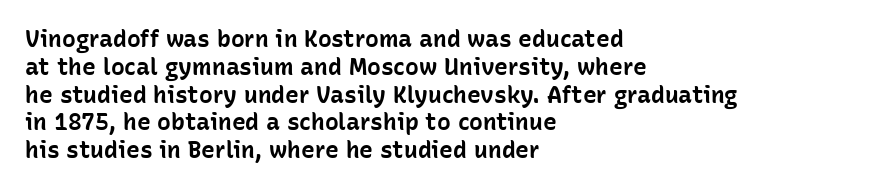
{"italic": "no", "bold": "yes", "underline": "no", "align": "left", "line_spacing_ratio": 1.21, "letter_spacing": "normal", "letter_spacing_em": 0.0, "glyph_px": 23}
